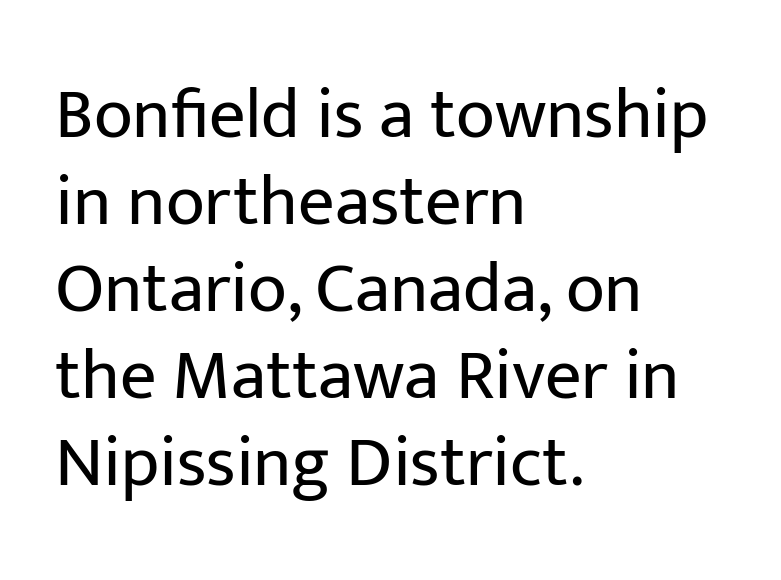
The image shows 72 px regular-weight sans-serif type, upright; set left-aligned, line spacing 1.21x, normal letter spacing, not underlined; low stroke contrast and a medium x-height.
